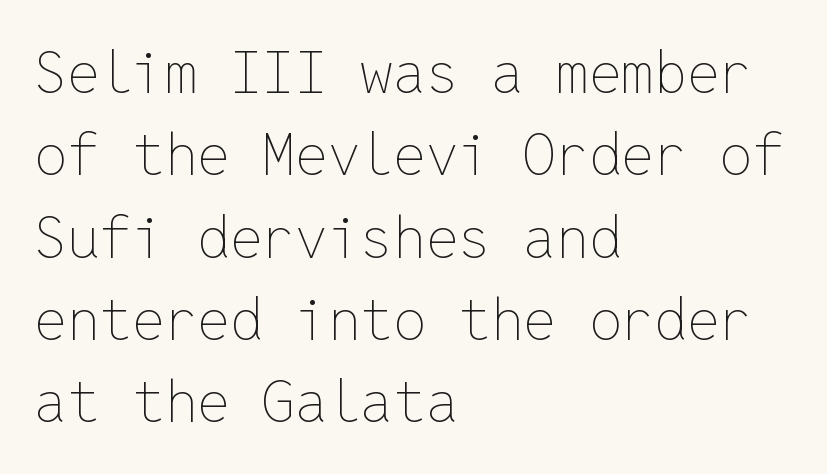
Q: Is the text bold? A: No.
Q: Is the text italic (slanted)? A: No, it is upright.
Q: Is the text underlined? A: No.
Q: How is the paragraph aligned? A: Left-aligned.
Q: Is the spacing between letters normal or unusually wide? A: Normal.
Q: Is the spacing between lines tight, normal or loose? A: Normal.
Q: Width (condensed, normal, or wide)? A: Normal.
Q: Stroke contrast? A: Low.
Q: x-height? A: Medium.
Q: Monospaced? A: Yes.
